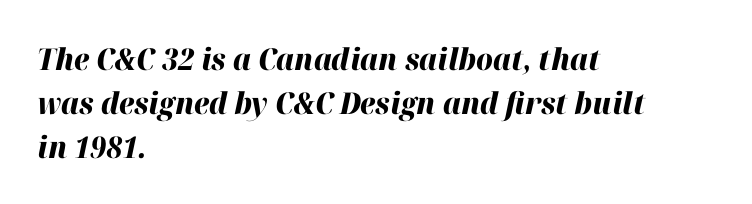
The image shows 30 px heavy type, italic (leaning right); set left-aligned, normal line spacing (1.46x), normal letter spacing, not underlined; high stroke contrast and a medium x-height.
